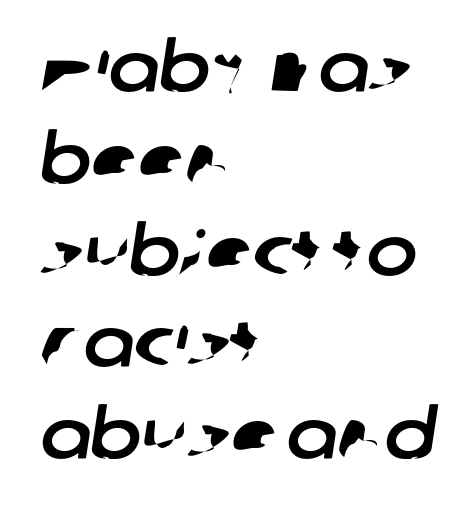
Q: Is the typeface a serif or a sans-serif typeface? A: Sans-serif.
Q: Is the text underlined? A: No.
Q: How is the paragraph aligned? A: Left-aligned.
Q: Is the spacing between letters normal or unusually wide? A: Normal.
Q: Is the spacing between lines tight, normal or loose? A: Normal.
Q: Width (condensed, normal, or wide)? A: Normal.
Q: Stroke contrast? A: Low.
Q: x-height? A: Medium.
Q: Monospaced? A: No.
